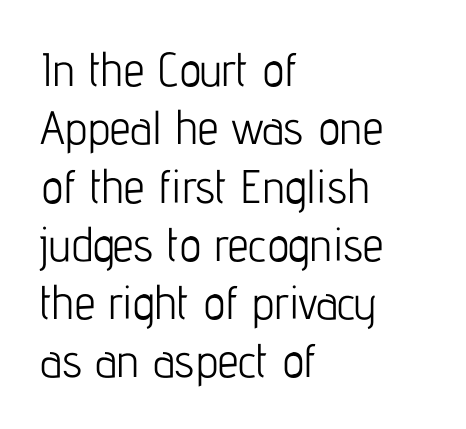
The horizontal fit of the characters is conventional and even. Look at the bottom of the vertical strokes: they stop flat, with no serifs. Each letter keeps its own natural width here, so spacing adapts to shape. These lines stack with their left ends in a neat column. Letters rest on an invisible, unmarked baseline. No extra ink here — the face is not bold.
